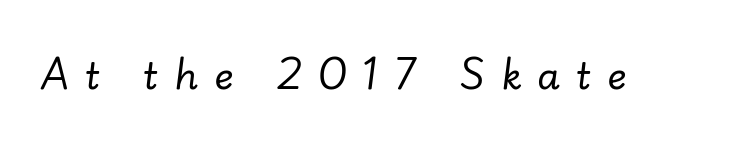
Each letter keeps its own natural width here, so spacing adapts to shape. This is oblique type, the kind used for emphasis or titles. The line texture is sparse and dotted thanks to wide tracking. The space directly below the letters is spotless. The typesetting does not lean heavy: it is not bold.
